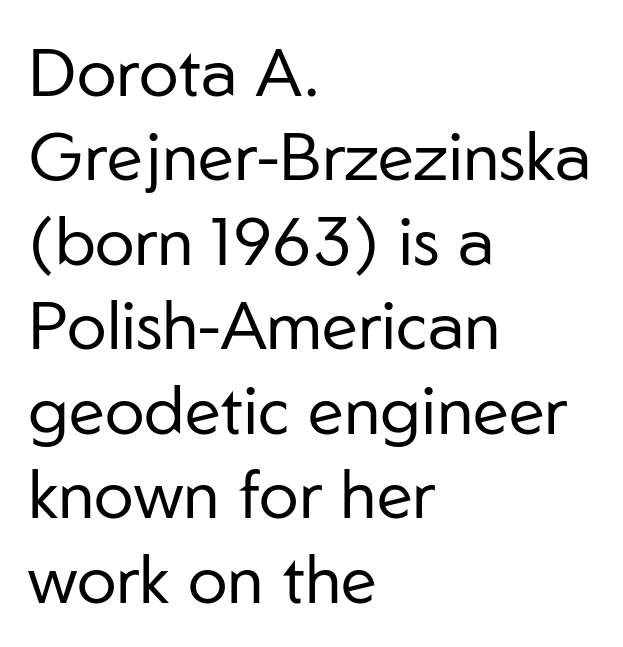
{"serif": "no", "italic": "no", "bold": "no", "weight": "regular", "width": "normal", "stroke_contrast": "low", "x_height": "medium", "monospaced": "no", "underline": "no", "align": "left", "line_spacing": "normal", "line_spacing_ratio": 1.26, "letter_spacing": "normal", "letter_spacing_em": 0.0, "glyph_px": 67}
